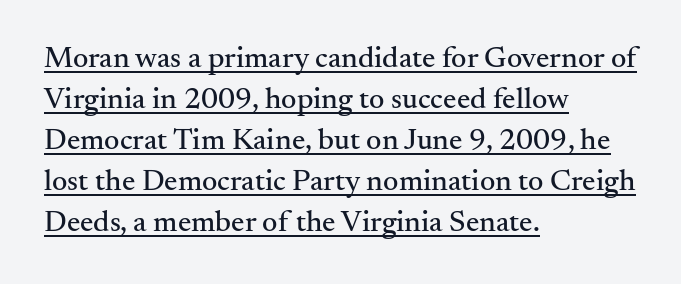
Q: Is the text italic (slanted)? A: No, it is upright.
Q: Is the typeface a serif or a sans-serif typeface? A: Serif.
Q: Is the text underlined? A: Yes.
Q: How is the paragraph aligned? A: Left-aligned.
Q: Is the spacing between letters normal or unusually wide? A: Normal.
Q: Is the spacing between lines tight, normal or loose? A: Normal.
Q: Width (condensed, normal, or wide)? A: Normal.
Q: Stroke contrast? A: Medium.
Q: x-height? A: Small.
Q: Monospaced? A: No.
